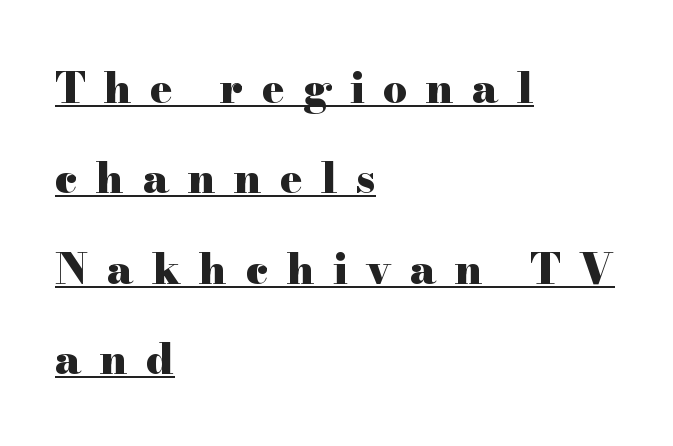
{"serif": "yes", "italic": "no", "bold": "yes", "weight": "heavy", "width": "wide", "stroke_contrast": "high", "x_height": "small", "monospaced": "no", "underline": "yes", "align": "left", "line_spacing": "loose", "line_spacing_ratio": 2.15, "letter_spacing": "wide", "letter_spacing_em": 0.44, "glyph_px": 42}
